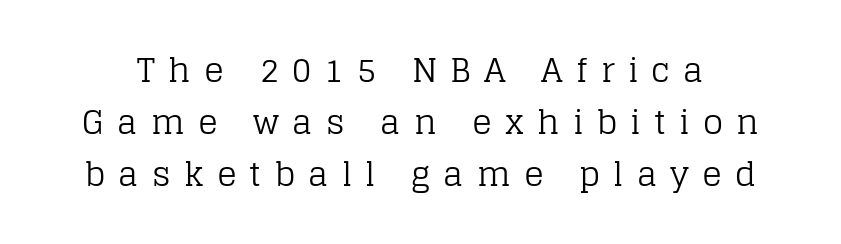
The block of text has a typical density, with ordinary space between rows. Just letters on the line, the space beneath them empty. A typesetter would call this proportional, since set widths differ per character. To sum up the face: it has serifs. A typesetter would mark this as roman, not italic. Ink coverage per letter is moderate at most.
